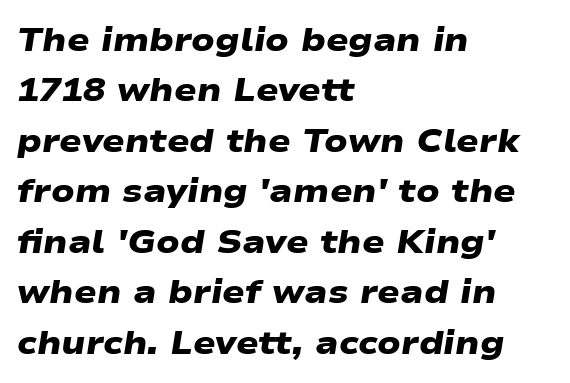
Q: Is the text bold? A: Yes.
Q: Is the typeface a serif or a sans-serif typeface? A: Sans-serif.
Q: Is the text underlined? A: No.
Q: How is the paragraph aligned? A: Left-aligned.
Q: Is the spacing between letters normal or unusually wide? A: Normal.
Q: Is the spacing between lines tight, normal or loose? A: Normal.
Q: Width (condensed, normal, or wide)? A: Wide.
Q: Stroke contrast? A: Low.
Q: x-height? A: Medium.
Q: Monospaced? A: No.
